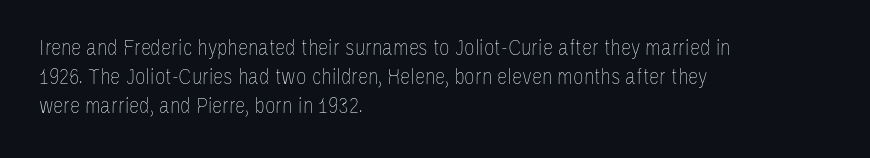
{"italic": "no", "bold": "no", "underline": "no", "align": "left", "line_spacing": "normal", "line_spacing_ratio": 1.27, "letter_spacing": "normal", "letter_spacing_em": 0.0, "glyph_px": 23}
